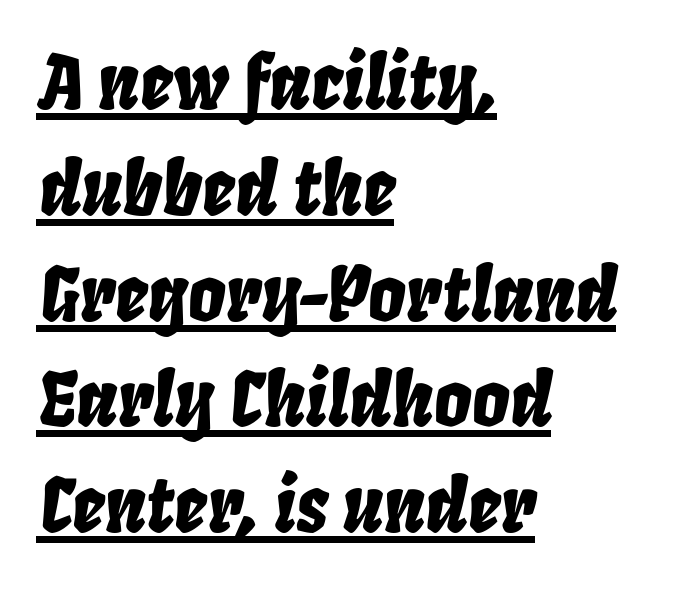
The image shows 74 px condensed type, italic (leaning right); set left-aligned, normal line spacing (1.43x), normal letter spacing, underlined; low stroke contrast and a large x-height.
